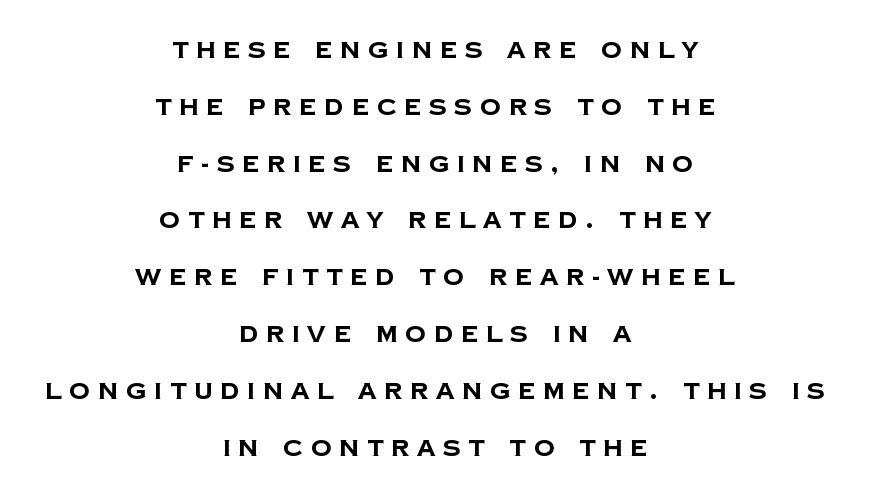
Which margin do the lines hug? Neither — every line sits in the middle. Words float on clear page, feet unadorned. The typesetting leans heavy: a genuine bold. Characters follow at a spacing far wider than the type designer built in.
